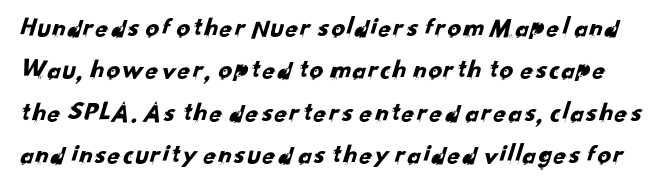
These lines sit exactly where default settings would place them. Nothing unusual about the tracking: characters are spaced as the font intends. Has an underline been added? It has not.
